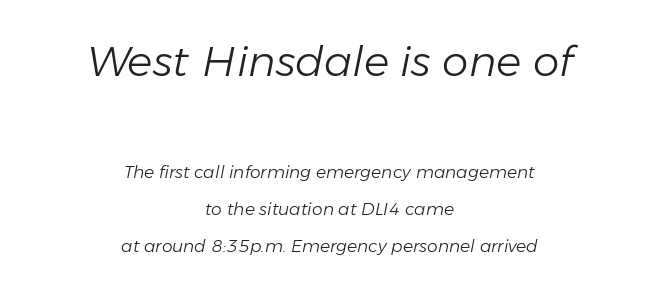
{"italic": "yes", "lean": "right", "slant_degrees": 11, "bold": "no", "weight": "light", "width": "normal", "stroke_contrast": "low", "x_height": "medium", "monospaced": "no", "underline": "no", "align": "center", "line_spacing": "loose", "line_spacing_ratio": 2.19, "letter_spacing": "normal", "letter_spacing_em": 0.0, "larger_block": "first", "size_ratio": 2.47, "glyph_px": 42}
